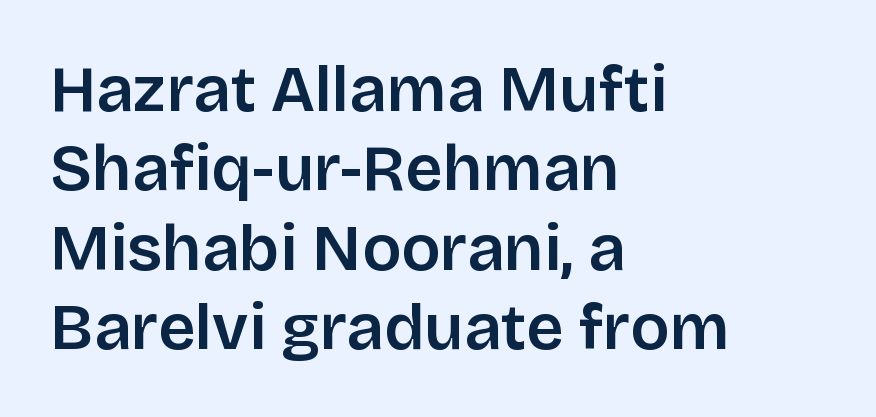
{"serif": "no", "italic": "no", "width": "normal", "stroke_contrast": "low", "x_height": "large", "monospaced": "no", "underline": "no", "align": "left", "line_spacing_ratio": 1.22, "letter_spacing": "normal", "letter_spacing_em": 0.0, "glyph_px": 65}
